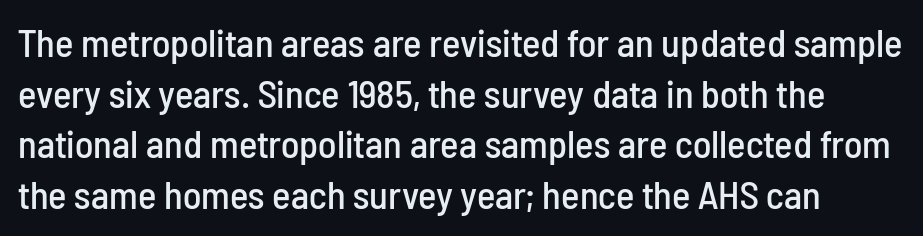
Posture: vertical. No word sits above an underline. Note: no serifs on the glyphs. Words appear dense and cohesive because spacing is normal.
